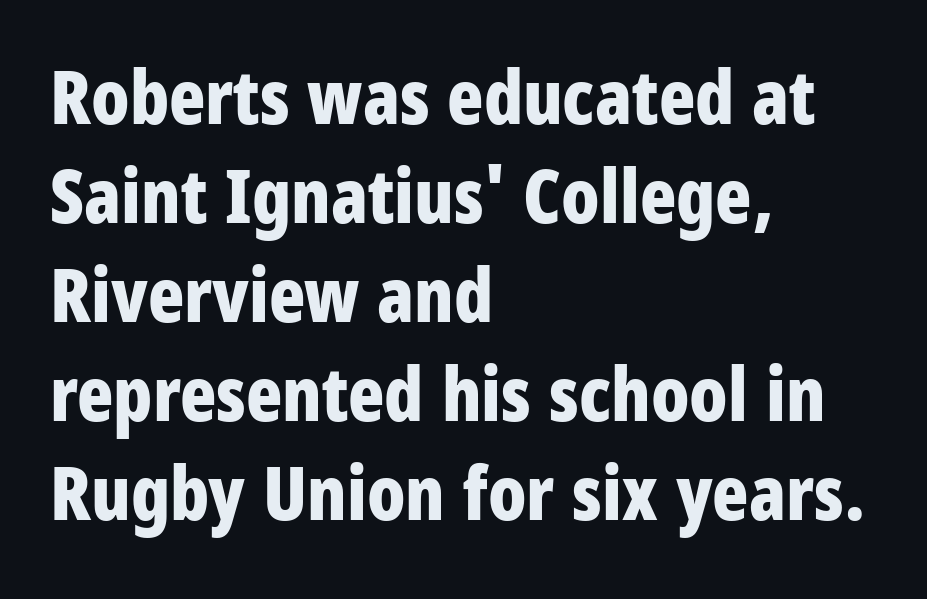
The image shows 75 px bold, condensed sans-serif type, upright; set left-aligned, normal line spacing (1.32x), normal letter spacing, not underlined; low stroke contrast and a large x-height.
